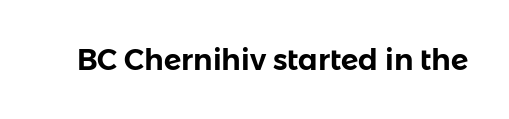
Q: Is the text italic (slanted)? A: No, it is upright.
Q: Is the typeface a serif or a sans-serif typeface? A: Sans-serif.
Q: Is the text underlined? A: No.
Q: Is the spacing between letters normal or unusually wide? A: Normal.
Q: Width (condensed, normal, or wide)? A: Normal.
Q: Stroke contrast? A: Low.
Q: x-height? A: Medium.
Q: Monospaced? A: No.
